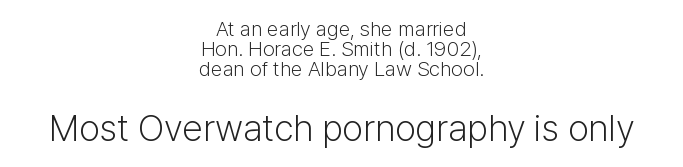
{"serif": "no", "italic": "no", "bold": "no", "weight": "light", "width": "normal", "stroke_contrast": "low", "x_height": "medium", "monospaced": "no", "underline": "no", "align": "center", "line_spacing": "tight", "line_spacing_ratio": 0.95, "letter_spacing": "normal", "letter_spacing_em": 0.0, "larger_block": "second", "size_ratio": 1.76, "glyph_px": 37}
